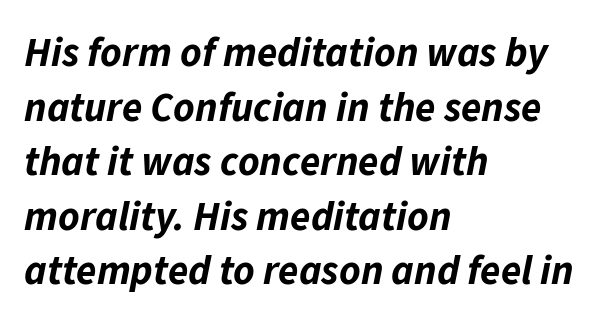
Q: Is the text bold? A: Yes.
Q: Is the text italic (slanted)? A: Yes, it leans right by about 11 degrees.
Q: Is the text underlined? A: No.
Q: How is the paragraph aligned? A: Left-aligned.
Q: Is the spacing between letters normal or unusually wide? A: Normal.
Q: Is the spacing between lines tight, normal or loose? A: Normal.
Q: Width (condensed, normal, or wide)? A: Normal.
Q: Stroke contrast? A: Low.
Q: x-height? A: Medium.
Q: Monospaced? A: No.
